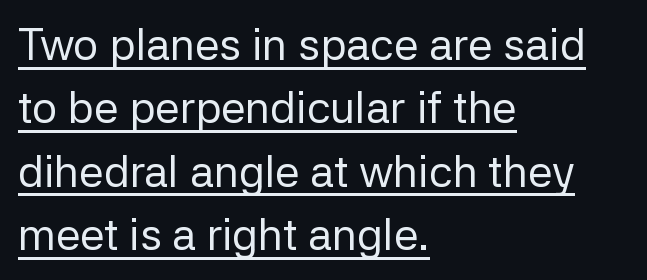
Q: Is the text bold? A: No.
Q: Is the text italic (slanted)? A: No, it is upright.
Q: Is the typeface a serif or a sans-serif typeface? A: Sans-serif.
Q: Is the text underlined? A: Yes.
Q: How is the paragraph aligned? A: Left-aligned.
Q: Is the spacing between letters normal or unusually wide? A: Normal.
Q: Is the spacing between lines tight, normal or loose? A: Normal.
Q: Width (condensed, normal, or wide)? A: Normal.
Q: Stroke contrast? A: Low.
Q: x-height? A: Medium.
Q: Monospaced? A: No.
